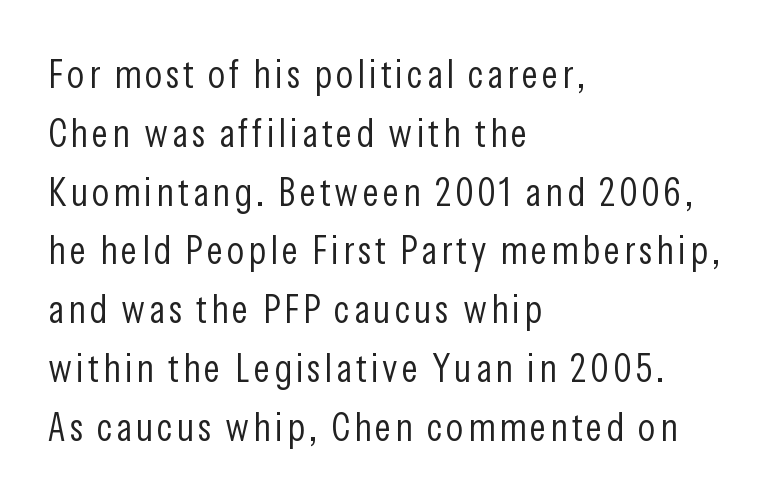
Every stem runs plumb, perpendicular to the baseline. No extra ink here — the face is not bold. Typographically, this falls in the sans-serif category. A typesetter would call this proportional, since set widths differ per character. Vertically, the passage feels balanced, rows spaced as you'd expect.
